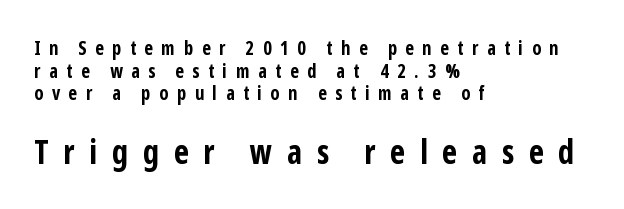
Descenders are the only things crossing below the line. Unlike italic type, these characters show no tilt at all. The face used here has the dense, thick strokes of a bold. Someone cranked the tracking dial way up on this one. Looks like regular typesetting: each glyph gets only the width it needs.
